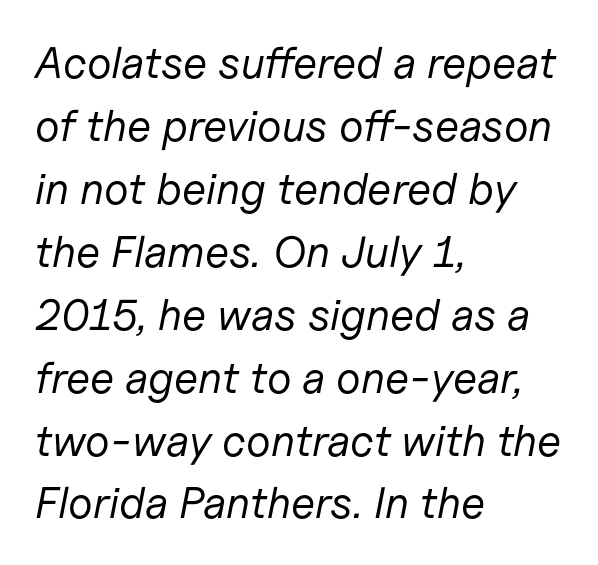
Notice how the passage keeps a crisp vertical edge on the left only. These lines are rendered in a variable-pitch font. There's an unmistakable incline to the writing here. No extra ink here — the face is not bold. Descenders are the only things crossing below the line. The designer left line spacing at the default.
